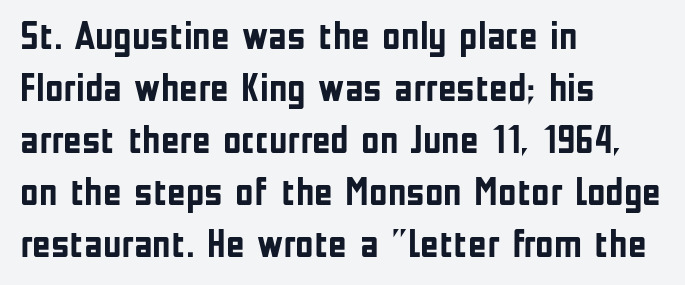
Plain, unruled lines of type. Bold? Absolutely — the strokes are thick and heavy. The type family on display is of the sans-serif kind. The space between consecutive lines is moderate.
